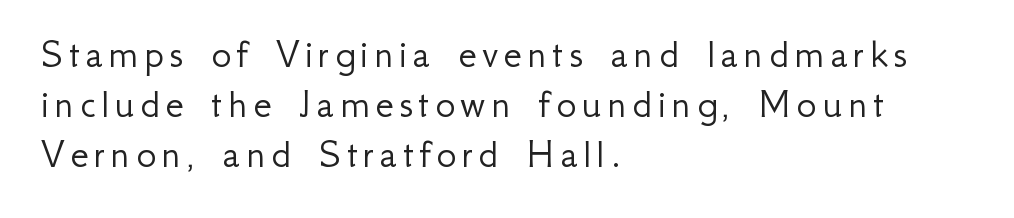
The image shows 42 px light sans-serif type, upright; set left-aligned, line spacing 1.19x, not underlined; low stroke contrast and a small x-height.
